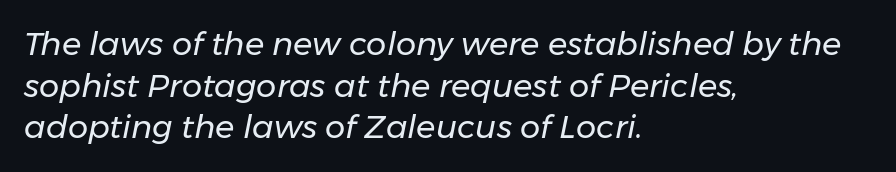
Q: Is the text bold? A: No.
Q: Is the text italic (slanted)? A: Yes, it leans right by about 11 degrees.
Q: Is the text underlined? A: No.
Q: How is the paragraph aligned? A: Left-aligned.
Q: Is the spacing between letters normal or unusually wide? A: Normal.
Q: Is the spacing between lines tight, normal or loose? A: Normal.
Q: Width (condensed, normal, or wide)? A: Normal.
Q: Stroke contrast? A: Low.
Q: x-height? A: Medium.
Q: Monospaced? A: No.
